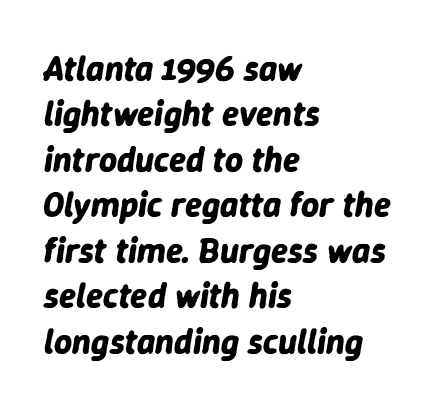
The rendering uses natural spacing where letterforms have individual widths. Successive baselines arrive at the customary interval. Beneath every word, the page is bare. A typesetter would call this zero additional tracking. Horizontally, the lines are justified to the leading edge only.
